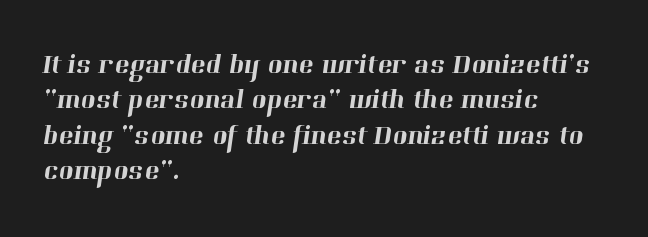
Bare-footed words on every line. Line spacing here is normal. This sample is left-justified, so line endings fall wherever the words run out. The type is set solid horizontally, with unmodified tracking. The letters carry serifs — small finishing strokes at the ends of their stems.
